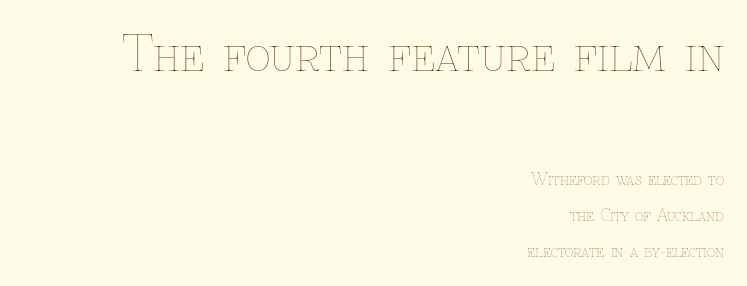
Rule under the text: the space is simply empty. This is not heavy type; no bold has been used. Rows of type keep a wide berth in the vertical direction. Tracking value appears to be zero — textbook default spacing. Varying glyph widths throughout — classic text-font behaviour.
